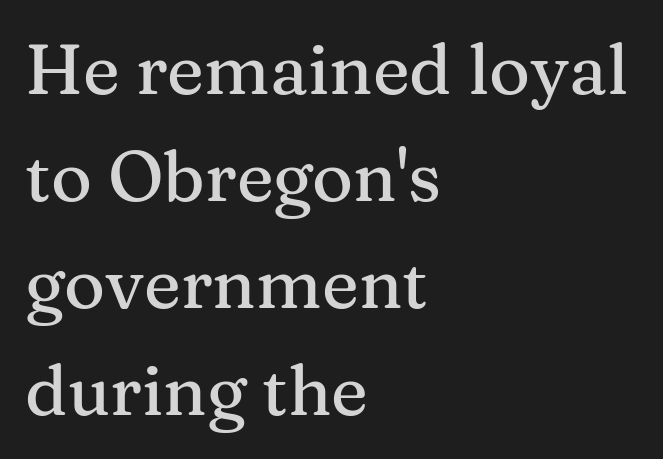
Q: Is the text italic (slanted)? A: No, it is upright.
Q: Is the typeface a serif or a sans-serif typeface? A: Serif.
Q: Is the text underlined? A: No.
Q: How is the paragraph aligned? A: Left-aligned.
Q: Is the spacing between letters normal or unusually wide? A: Normal.
Q: Is the spacing between lines tight, normal or loose? A: Normal.
Q: Width (condensed, normal, or wide)? A: Normal.
Q: Stroke contrast? A: Medium.
Q: x-height? A: Medium.
Q: Monospaced? A: No.
